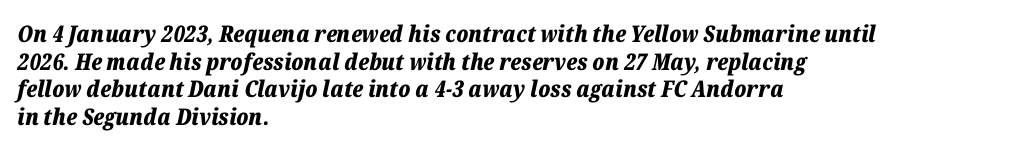
Left-aligned paragraph, ragged on the right. Looking at the ascenders, they clearly lean. Each word holds together tightly as a unit, with standard inter-letter gaps. Only glyphs here, with clear space below each row.
